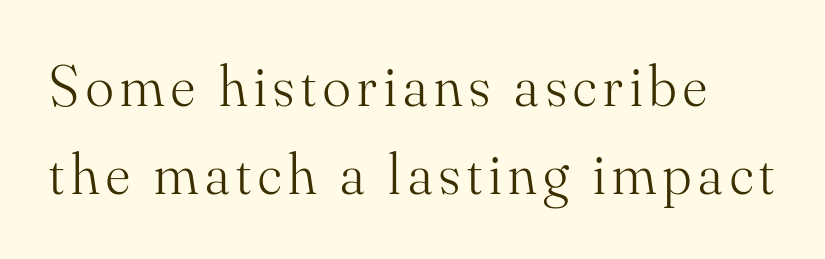
No heavy texture on the line: the type isn't bold. Quick note: underline off. The axis of the letterforms is exactly vertical. Small tapered or slab feet sit at the stroke ends, so this counts as serif. Note the varied advance widths — an 'i' is clearly narrower than an 'm'. Interline gaps are of average width in this sample.
